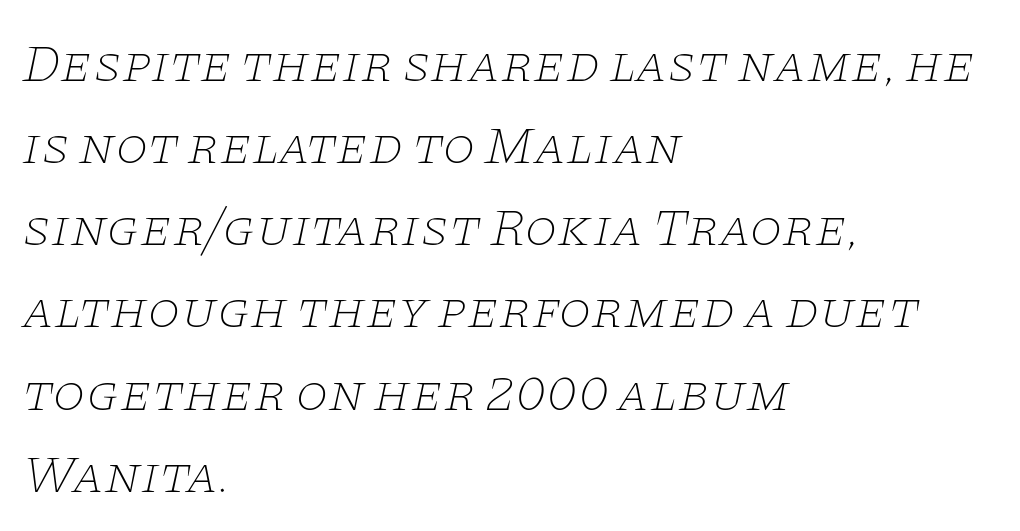
Weight: regular or lighter. Alignment: flush left. The passage shown leans; its letterforms are oblique. There is no visible air inserted between adjacent glyphs. Does the type have serifs? Yes, each stem ends in a small foot. The passage shown is typed in a proportional face where columns would drift.
